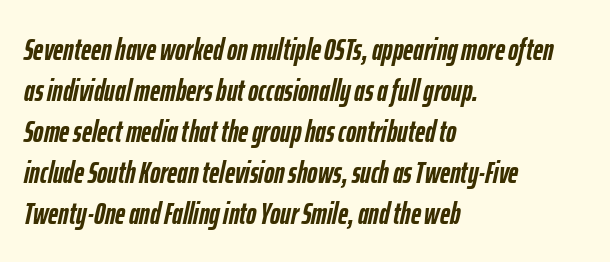
The image shows 31 px semibold, condensed type, italic (leaning right); set left-aligned, normal line spacing (1.32x), normal letter spacing, not underlined; low stroke contrast and a medium x-height.
